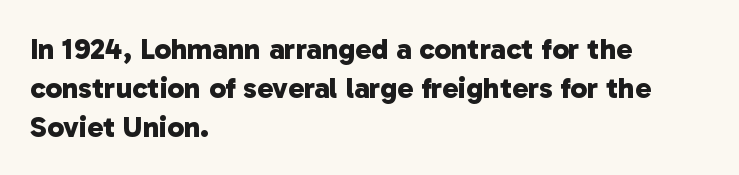
Letterform terminals end flat and unadorned throughout the passage. What weight is shown? A full bold with thick strokes. Descender tails drop into unmarked territory. The typesetter chose a ragged-right arrangement here. The letterforms sit shoulder to shoulder at normal distance.
